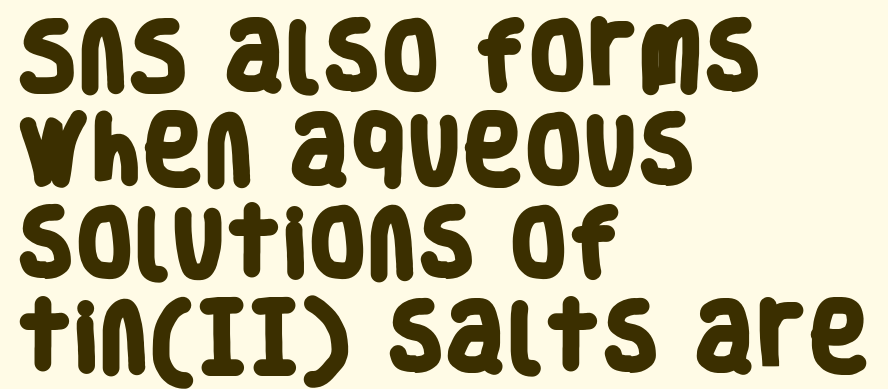
{"serif": "no", "bold": "yes", "weight": "heavy", "width": "condensed", "stroke_contrast": "low", "x_height": "large", "monospaced": "no", "underline": "no", "align": "left", "line_spacing": "normal", "line_spacing_ratio": 1.25, "letter_spacing": "normal", "letter_spacing_em": 0.0, "glyph_px": 75}
